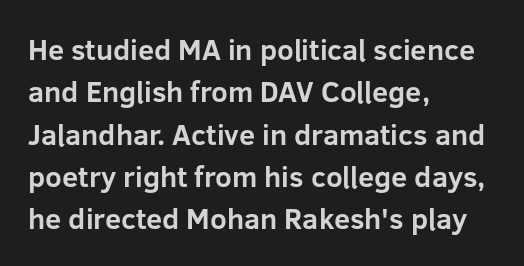
Honestly, the letter spacing is just normal — you wouldn't notice it. When letters stand straight like this, we call the style roman or upright. Unlike a traditional serif, this face leaves its strokes unadorned. The rendering uses natural spacing where letterforms have individual widths.
